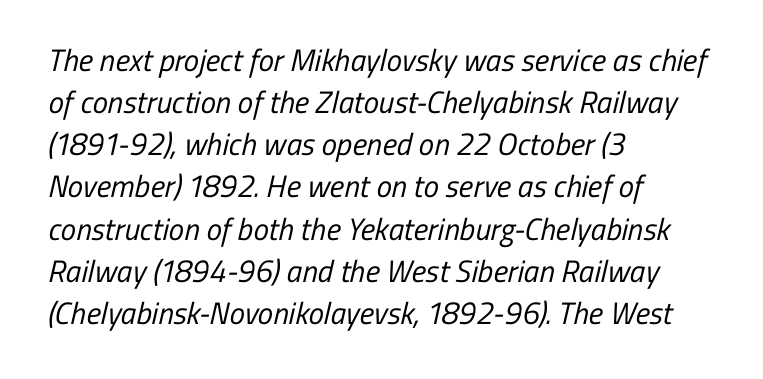
The image shows 31 px regular-weight, condensed sans-serif type; set left-aligned, normal line spacing (1.36x), normal letter spacing, not underlined; low stroke contrast and a medium x-height.
